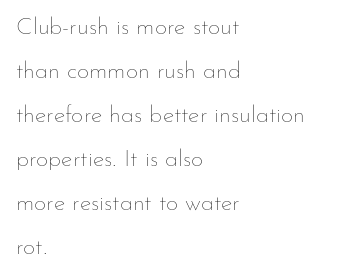
Q: Is the text bold? A: No.
Q: Is the text italic (slanted)? A: No, it is upright.
Q: Is the text underlined? A: No.
Q: How is the paragraph aligned? A: Left-aligned.
Q: Is the spacing between letters normal or unusually wide? A: Normal.
